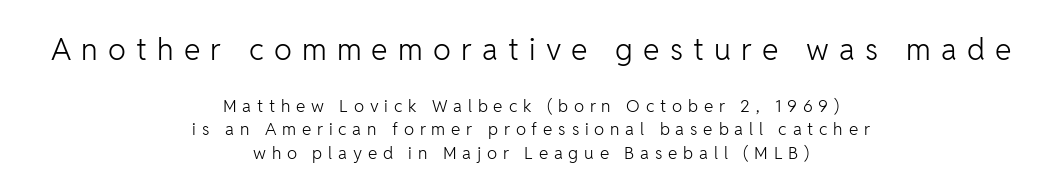
The image shows 30 px light sans-serif type, upright; set centered, normal line spacing (1.37x), unusually wide letter spacing (+0.34 em), not underlined; the first (top) block is 1.76x larger; low stroke contrast and a medium x-height.
